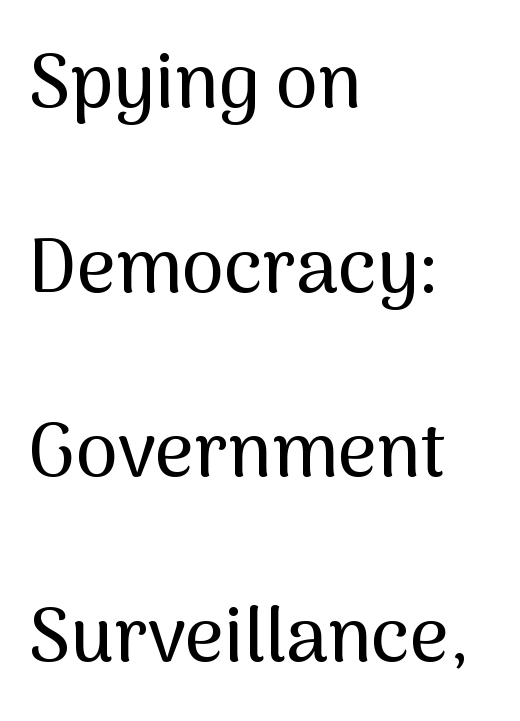
Check the space under the baseline: it is left empty. Observe the ordinary spacing: letters are neighbours, not strangers. In CSS terms this would be text-align: left. Italic: no, the glyphs are upright roman. The passage shown is typed in a proportional face where columns would drift.
